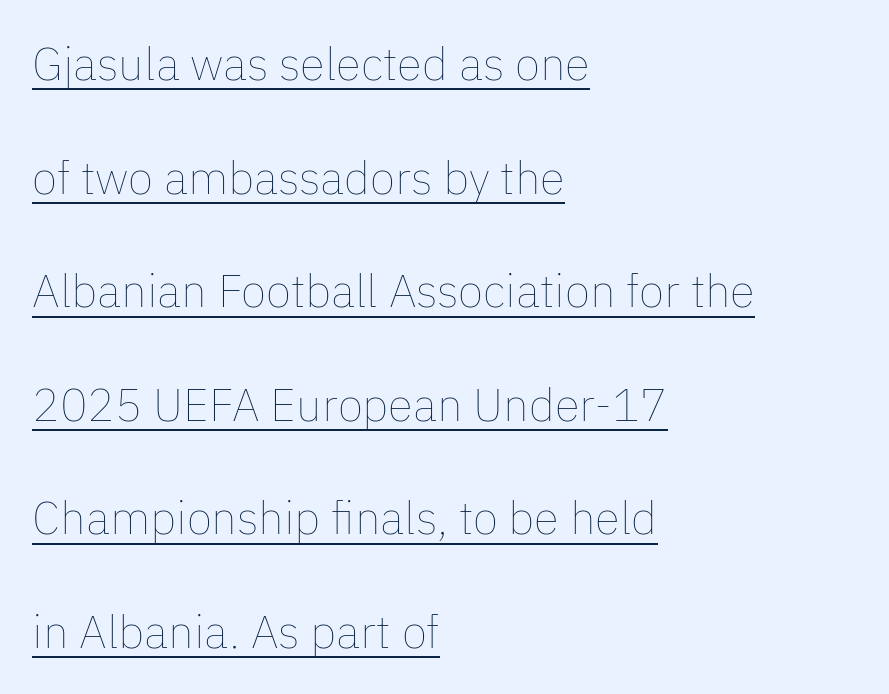
Q: Is the text bold? A: No.
Q: Is the text italic (slanted)? A: No, it is upright.
Q: Is the text underlined? A: Yes.
Q: How is the paragraph aligned? A: Left-aligned.
Q: Is the spacing between letters normal or unusually wide? A: Normal.
Q: Is the spacing between lines tight, normal or loose? A: Loose.
Q: Width (condensed, normal, or wide)? A: Normal.
Q: Stroke contrast? A: Low.
Q: x-height? A: Medium.
Q: Monospaced? A: No.
